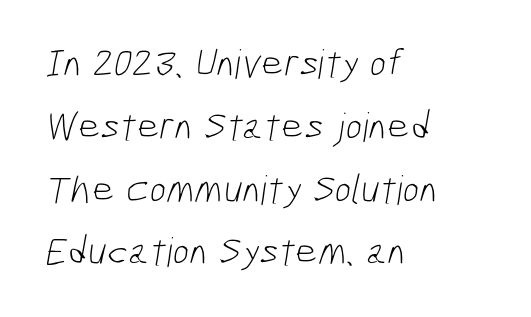
{"serif": "no", "bold": "no", "weight": "light", "width": "condensed", "stroke_contrast": "low", "x_height": "medium", "monospaced": "no", "underline": "no", "align": "left", "line_spacing": "normal", "line_spacing_ratio": 1.57, "letter_spacing": "normal", "letter_spacing_em": 0.0, "glyph_px": 40}
